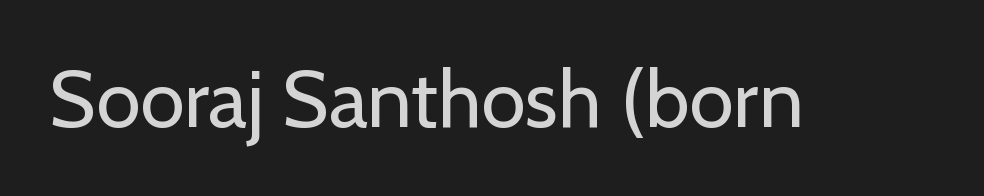
Q: Is the text bold? A: No.
Q: Is the text italic (slanted)? A: No, it is upright.
Q: Is the typeface a serif or a sans-serif typeface? A: Sans-serif.
Q: Is the text underlined? A: No.
Q: Is the spacing between letters normal or unusually wide? A: Normal.
Q: Width (condensed, normal, or wide)? A: Normal.
Q: Stroke contrast? A: Low.
Q: x-height? A: Medium.
Q: Monospaced? A: No.
